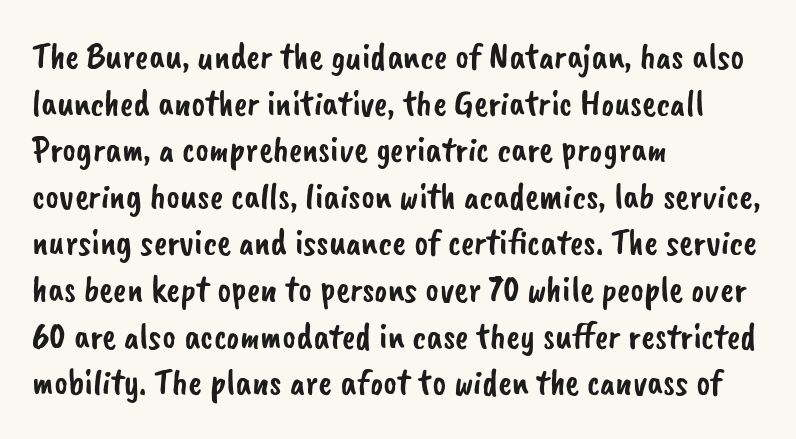
Q: Is the typeface a serif or a sans-serif typeface? A: Sans-serif.
Q: Is the text underlined? A: No.
Q: How is the paragraph aligned? A: Left-aligned.
Q: Is the spacing between letters normal or unusually wide? A: Normal.
Q: Is the spacing between lines tight, normal or loose? A: Normal.
Q: Width (condensed, normal, or wide)? A: Normal.
Q: Stroke contrast? A: Low.
Q: x-height? A: Small.
Q: Monospaced? A: No.
